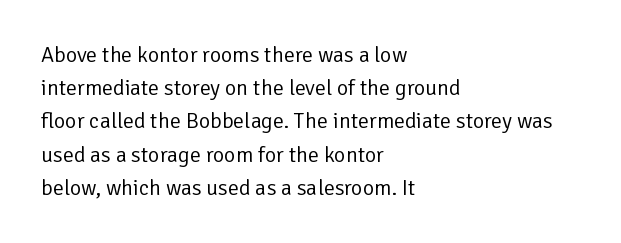
{"italic": "no", "bold": "no", "underline": "no", "align": "left", "line_spacing": "normal", "line_spacing_ratio": 1.51, "letter_spacing": "normal", "letter_spacing_em": 0.0, "glyph_px": 22}
